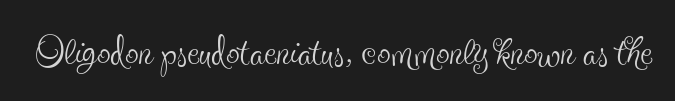
{"serif": "yes", "bold": "no", "weight": "thin", "width": "condensed", "x_height": "small", "monospaced": "no", "underline": "no", "letter_spacing": "normal", "letter_spacing_em": 0.0, "glyph_px": 54}
